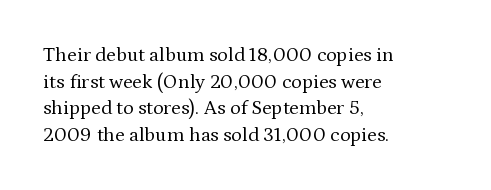
The image shows 20 px text type, upright; set left-aligned, normal line spacing (1.33x), normal letter spacing, not underlined.
